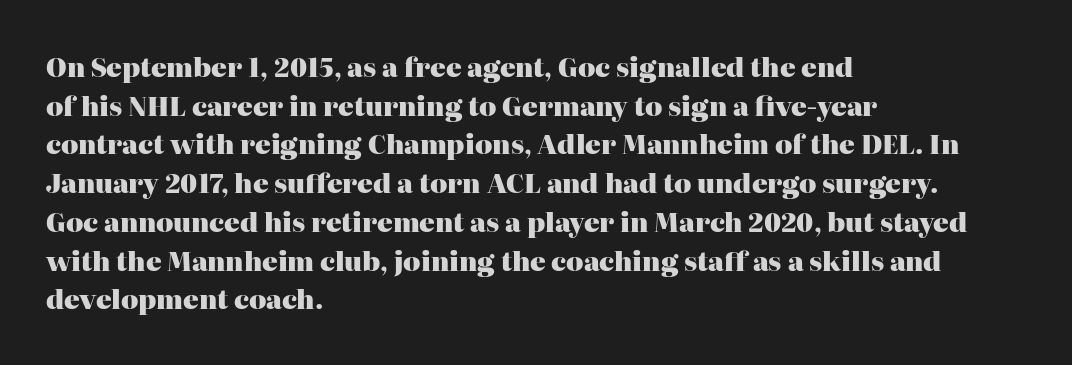
The image shows 26 px bold type, upright; set left-aligned, normal line spacing (1.49x), normal letter spacing, not underlined.
